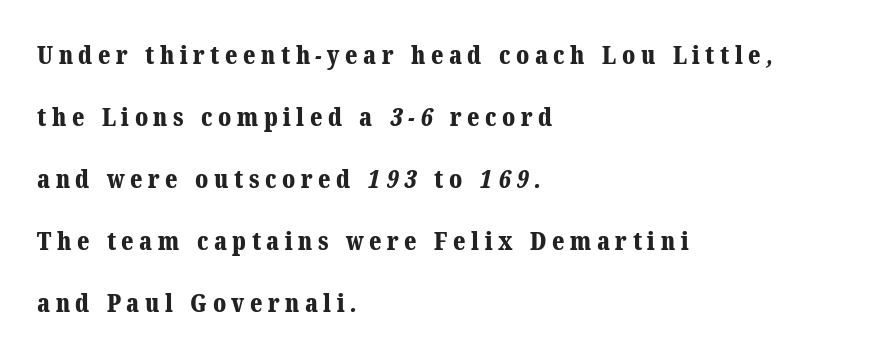
The image shows 25 px bold type; set left-aligned, loose line spacing (2.48x), unusually wide letter spacing (+0.22 em), not underlined.
